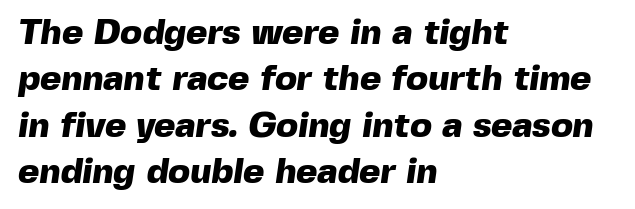
The image shows 36 px heavy sans-serif type; set left-aligned, normal line spacing (1.29x), normal letter spacing, not underlined; a medium x-height.
